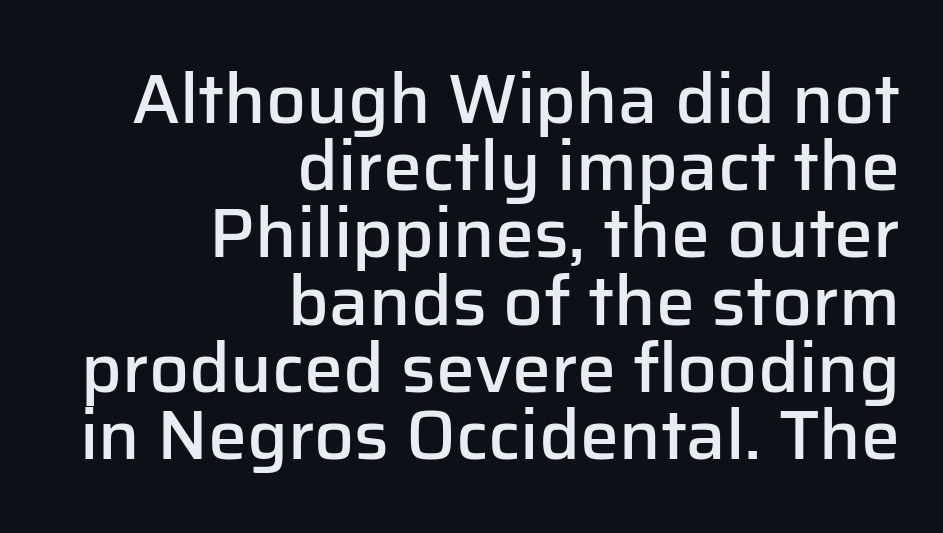
{"serif": "no", "italic": "no", "bold": "semi", "weight": "semibold", "width": "normal", "stroke_contrast": "low", "x_height": "medium", "monospaced": "no", "underline": "no", "align": "right", "line_spacing": "tight", "line_spacing_ratio": 0.96, "letter_spacing": "normal", "letter_spacing_em": 0.0, "glyph_px": 70}
